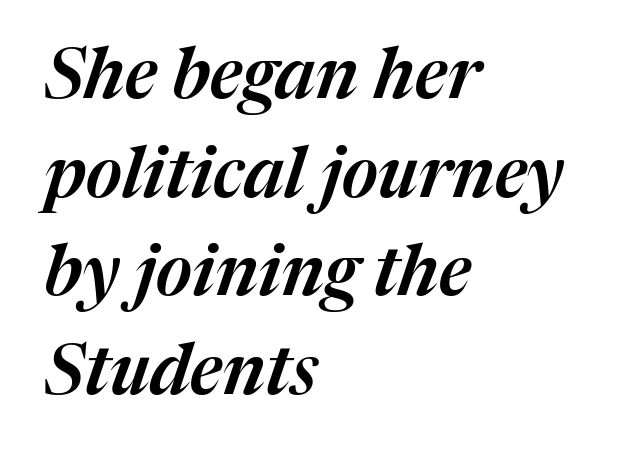
{"italic": "yes", "lean": "right", "slant_degrees": 17, "width": "normal", "stroke_contrast": "medium", "x_height": "medium", "monospaced": "no", "underline": "no", "align": "left", "line_spacing": "normal", "line_spacing_ratio": 1.41, "letter_spacing": "normal", "letter_spacing_em": 0.0, "glyph_px": 70}
